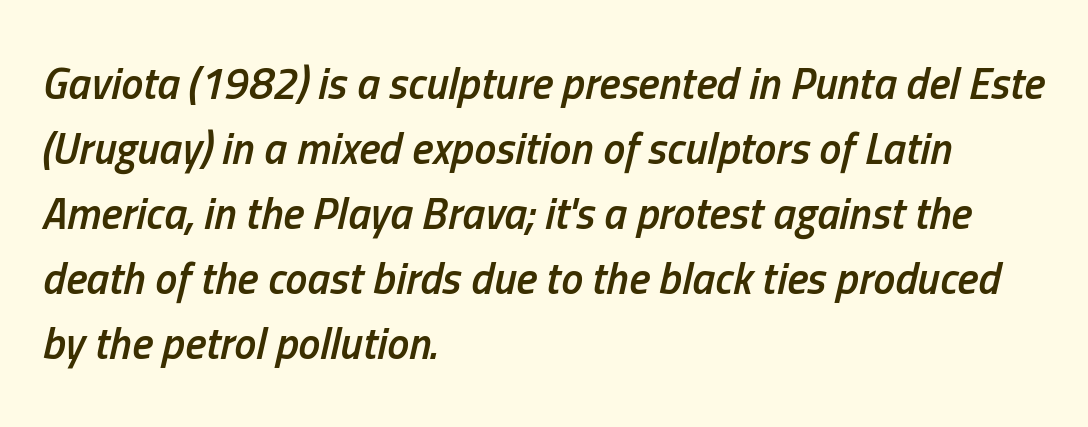
{"italic": "yes", "lean": "right", "slant_degrees": 13, "bold": "semi", "weight": "semibold", "width": "condensed", "stroke_contrast": "low", "x_height": "medium", "monospaced": "no", "underline": "no", "align": "left", "line_spacing": "normal", "line_spacing_ratio": 1.48, "letter_spacing": "normal", "letter_spacing_em": 0.0, "glyph_px": 44}
